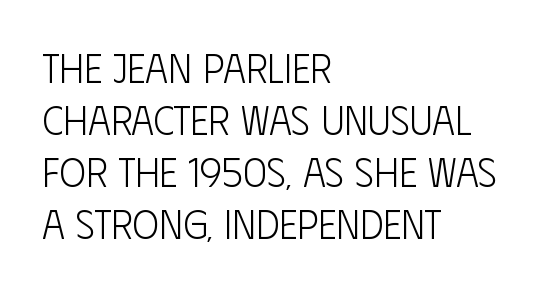
{"serif": "no", "italic": "no", "bold": "no", "weight": "light", "width": "condensed", "stroke_contrast": "low", "x_height": "large", "monospaced": "no", "underline": "no", "align": "left", "line_spacing": "normal", "line_spacing_ratio": 1.3, "letter_spacing": "normal", "letter_spacing_em": 0.0, "glyph_px": 40}
